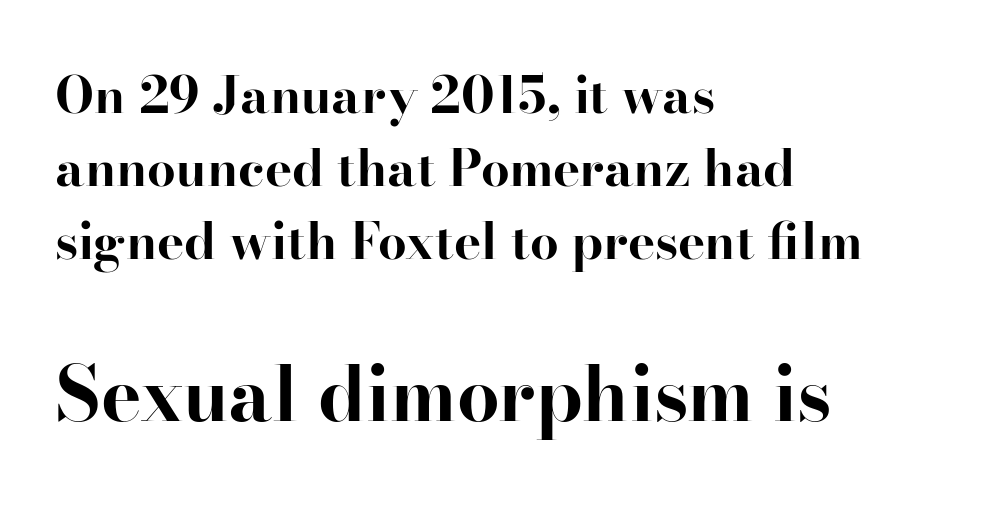
{"serif": "yes", "italic": "no", "bold": "yes", "weight": "bold", "width": "normal", "stroke_contrast": "high", "x_height": "small", "monospaced": "no", "underline": "no", "align": "left", "line_spacing": "normal", "line_spacing_ratio": 1.43, "letter_spacing": "normal", "letter_spacing_em": 0.0, "larger_block": "second", "size_ratio": 1.49, "glyph_px": 76}
